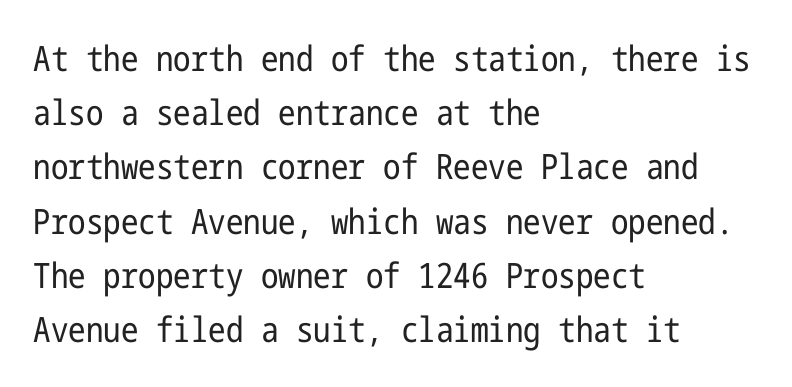
Caption: face not bold, strokes unweighted. Tracking here is standard; glyphs follow each other at the usual distance. Teacher's note: observe the even left margin — that is flush-left alignment. Underlining? Definitely not there. Normally led — the rows are evenly, conventionally spaced.
